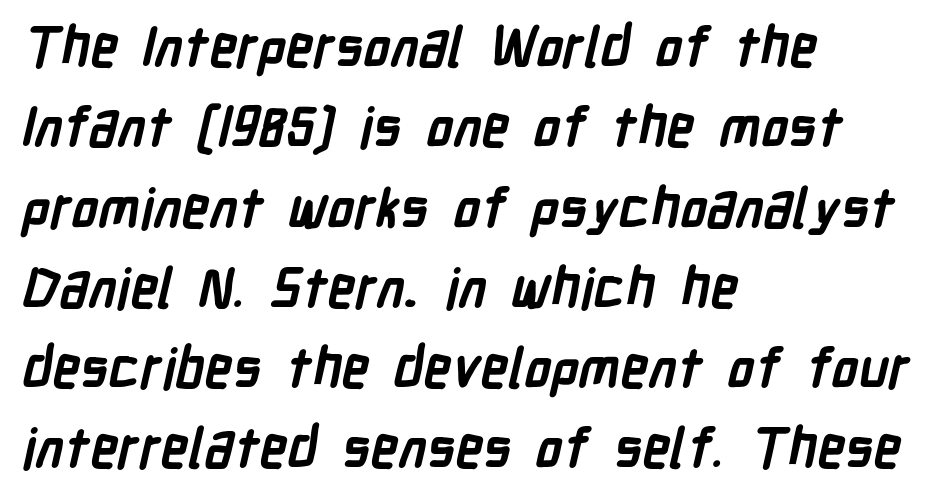
{"serif": "no", "bold": "yes", "weight": "semibold", "width": "condensed", "stroke_contrast": "low", "x_height": "medium", "monospaced": "no", "underline": "no", "align": "left", "line_spacing": "normal", "line_spacing_ratio": 1.46, "letter_spacing": "normal", "letter_spacing_em": 0.0, "glyph_px": 55}
